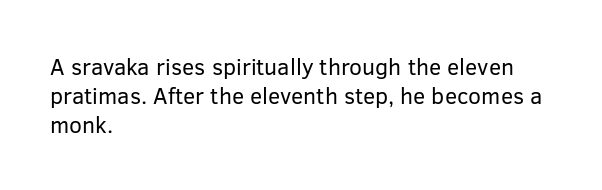
A typesetter would call this zero additional tracking. If you drew a line through each stem, it would be perfectly vertical. This block has exactly the height ordinary leading produces. Teacher's note: observe the even left margin — that is flush-left alignment. The area under the type is left untouched. This is not heavy type; no bold has been used.
